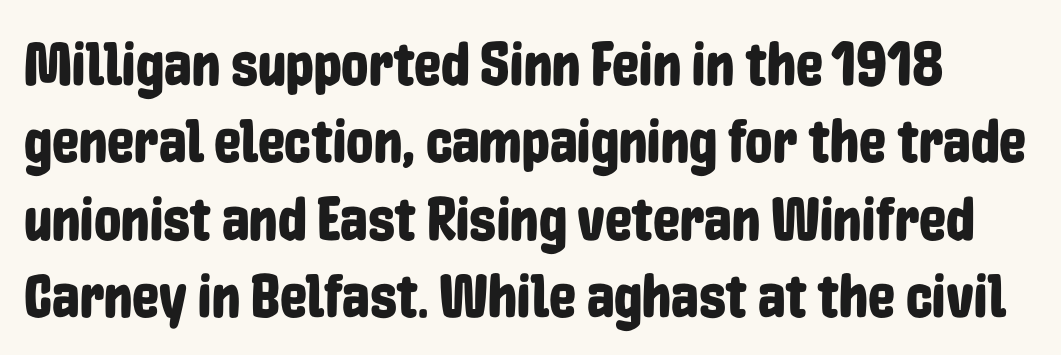
The image shows 61 px condensed sans-serif type, upright; set normal line spacing (1.27x), normal letter spacing, not underlined; low stroke contrast and a medium x-height.
